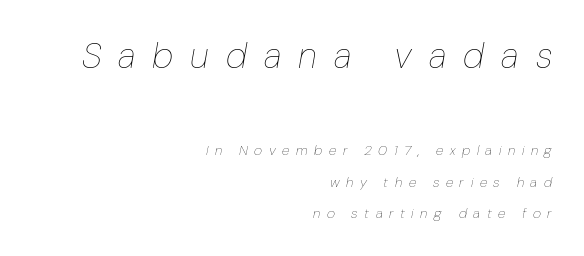
Q: Is the text bold? A: No.
Q: Is the text italic (slanted)? A: Yes, it leans right by about 10 degrees.
Q: Is the text underlined? A: No.
Q: How is the paragraph aligned? A: Right-aligned.
Q: Is the spacing between letters normal or unusually wide? A: Unusually wide.
Q: Is the spacing between lines tight, normal or loose? A: Loose.
Q: Which block of text is set in a larger size, the first (top) or the second (bottom)? A: The first (top) one.
Q: Width (condensed, normal, or wide)? A: Condensed.
Q: Stroke contrast? A: Low.
Q: x-height? A: Medium.
Q: Monospaced? A: No.
